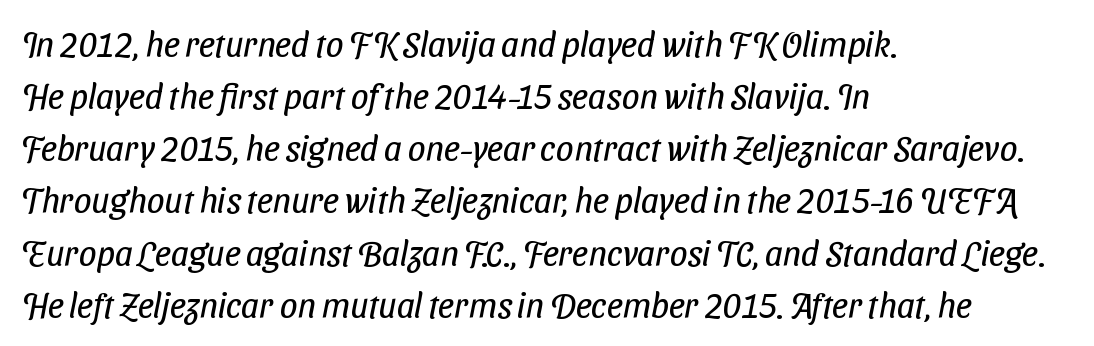
The image shows 35 px regular-weight, condensed sans-serif type; set left-aligned, normal line spacing (1.49x), normal letter spacing, not underlined; low stroke contrast and a medium x-height.
